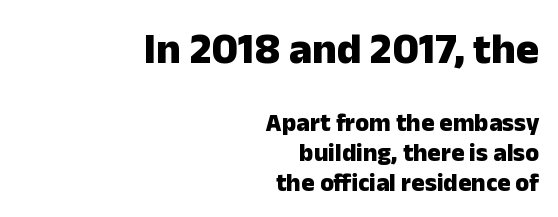
Q: Is the text bold? A: Yes.
Q: Is the text italic (slanted)? A: No, it is upright.
Q: Is the typeface a serif or a sans-serif typeface? A: Sans-serif.
Q: Is the text underlined? A: No.
Q: How is the paragraph aligned? A: Right-aligned.
Q: Is the spacing between letters normal or unusually wide? A: Normal.
Q: Which block of text is set in a larger size, the first (top) or the second (bottom)? A: The first (top) one.
Q: Width (condensed, normal, or wide)? A: Normal.
Q: Stroke contrast? A: Low.
Q: x-height? A: Medium.
Q: Monospaced? A: No.
